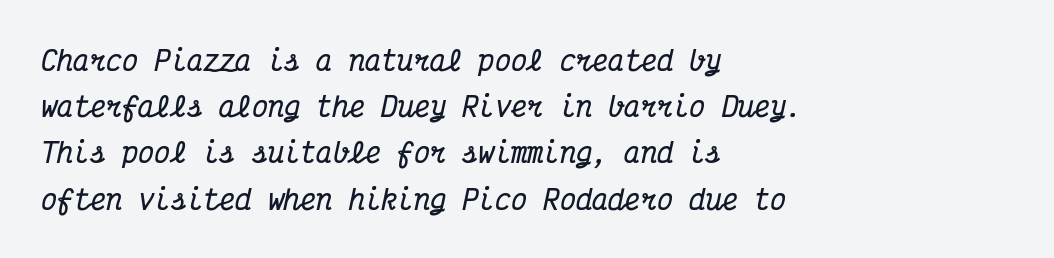
An italicized treatment has been applied to the whole sample. A clean baseline with only descenders dipping below it. These lines carry a lot of weight — the face is fully bold. The rag falls on the right side of this text block.
